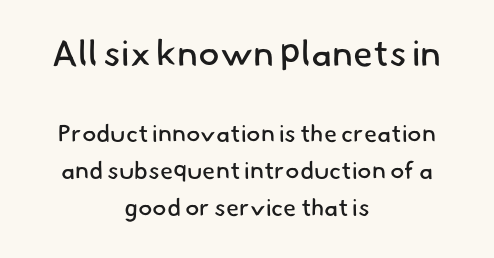
Q: Is the text bold? A: No.
Q: Is the typeface a serif or a sans-serif typeface? A: Sans-serif.
Q: Is the text underlined? A: No.
Q: How is the paragraph aligned? A: Centered.
Q: Is the spacing between letters normal or unusually wide? A: Normal.
Q: Is the spacing between lines tight, normal or loose? A: Normal.
Q: Which block of text is set in a larger size, the first (top) or the second (bottom)? A: The first (top) one.
Q: Width (condensed, normal, or wide)? A: Normal.
Q: Stroke contrast? A: Low.
Q: x-height? A: Small.
Q: Monospaced? A: No.
